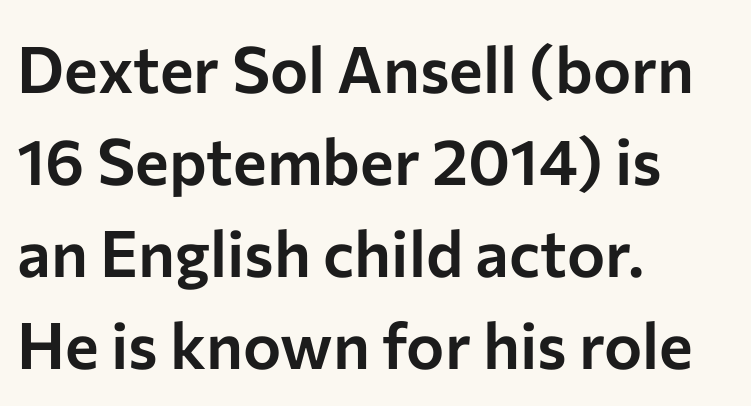
No feet cap the strokes, marking this as sans-serif type. The passage is arranged the way most books set body copy — flush left. You could not count columns in this text — the font is proportionally spaced. The typography opts for an upright posture over an oblique one. The line texture is even and compact thanks to regular tracking.
